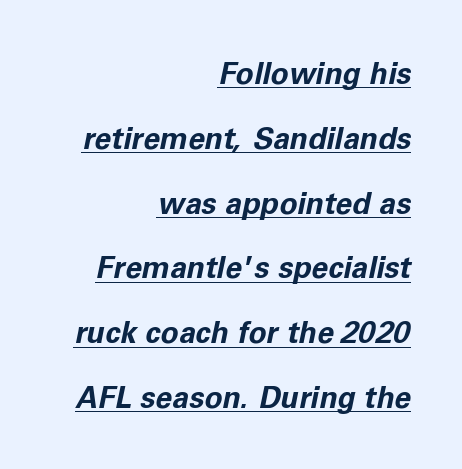
{"italic": "yes", "lean": "right", "slant_degrees": 11, "bold": "yes", "weight": "bold", "width": "normal", "stroke_contrast": "low", "x_height": "medium", "monospaced": "no", "underline": "yes", "align": "right", "line_spacing": "loose", "line_spacing_ratio": 2.16, "letter_spacing": "normal", "letter_spacing_em": 0.0, "glyph_px": 30}
